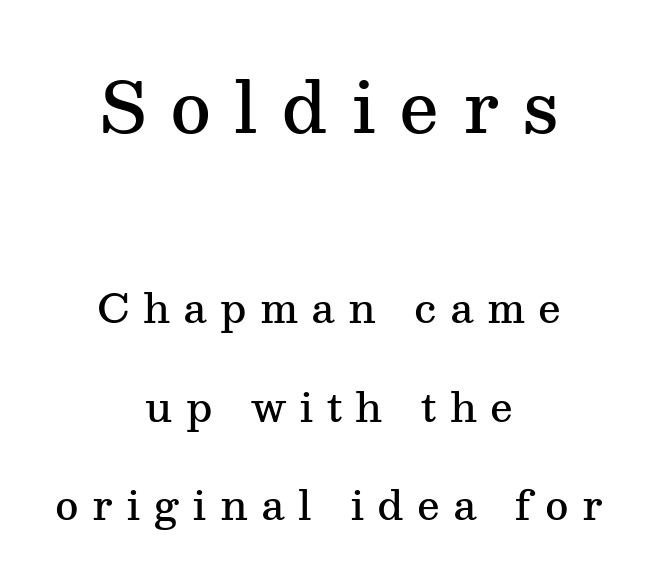
The specimen reads as upright at a glance. You could not count columns in this text — the font is proportionally spaced. The space beneath each line is pristine and unruled. Characters follow at a spacing far wider than the type designer built in.
